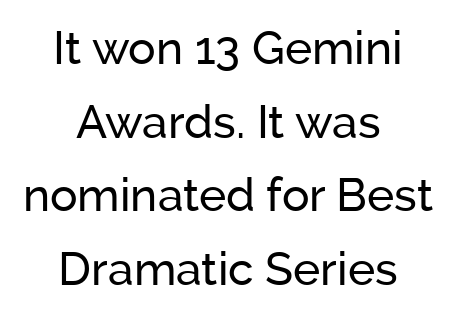
The image shows 46 px sans-serif type, upright; set centered, normal line spacing (1.6x), normal letter spacing, not underlined; low stroke contrast and a medium x-height.
